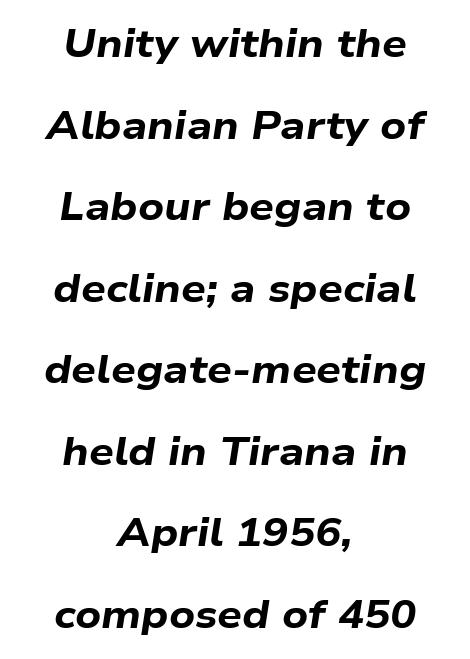
{"italic": "yes", "lean": "right", "slant_degrees": 9, "bold": "yes", "weight": "bold", "width": "wide", "stroke_contrast": "low", "x_height": "medium", "monospaced": "no", "underline": "no", "align": "center", "line_spacing": "loose", "line_spacing_ratio": 2.09, "letter_spacing": "normal", "letter_spacing_em": 0.0, "glyph_px": 39}
